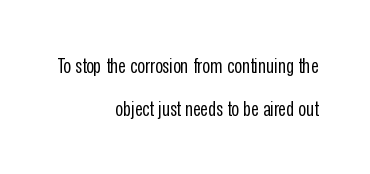
This sample uses an upright cut, with every glyph sitting square on the baseline. You could call the tracking neutral — neither tight nor loose. Line ends are locked; line starts wander. These lines stand farther apart than default settings would place them. Nobody drew a line under any word here. These glyphs show unthickened strokes, regular width or finer.
